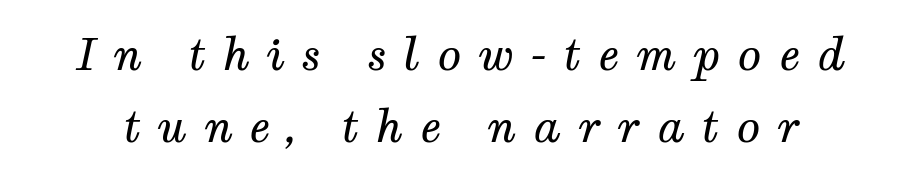
{"serif": "yes", "italic": "yes", "lean": "right", "slant_degrees": 12, "bold": "no", "weight": "regular", "width": "normal", "stroke_contrast": "medium", "x_height": "medium", "monospaced": "no", "underline": "no", "line_spacing": "normal", "line_spacing_ratio": 1.63, "letter_spacing": "wide", "letter_spacing_em": 0.38, "glyph_px": 44}
